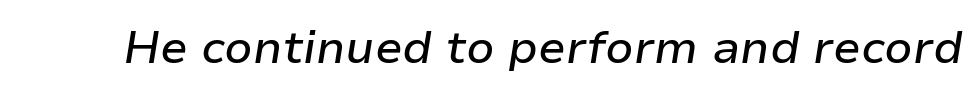
The image shows 46 px text type, italic (leaning right); set normal letter spacing, not underlined; low stroke contrast and a medium x-height.
